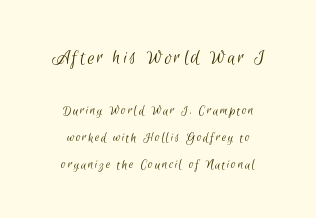
Q: Is the text bold? A: No.
Q: Is the text underlined? A: No.
Q: How is the paragraph aligned? A: Centered.
Q: Is the spacing between lines tight, normal or loose? A: Loose.
Q: Which block of text is set in a larger size, the first (top) or the second (bottom)? A: The first (top) one.
